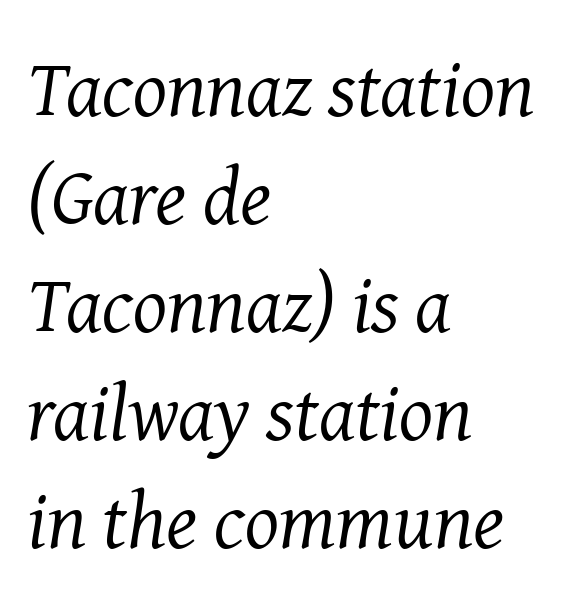
{"serif": "yes", "italic": "yes", "lean": "right", "slant_degrees": 8, "bold": "no", "weight": "regular", "width": "normal", "stroke_contrast": "medium", "x_height": "medium", "monospaced": "no", "underline": "no", "align": "left", "line_spacing": "normal", "line_spacing_ratio": 1.35, "letter_spacing": "normal", "letter_spacing_em": 0.0, "glyph_px": 80}
